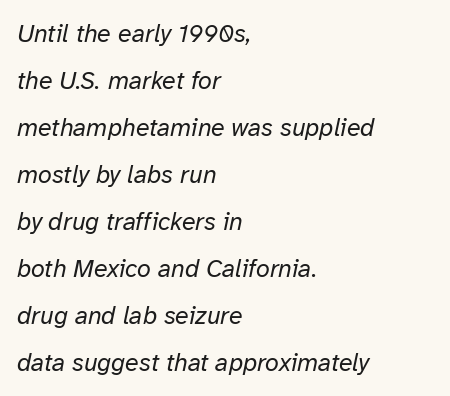
Q: Is the text bold? A: No.
Q: Is the text italic (slanted)? A: Yes, it leans right by about 12 degrees.
Q: Is the text underlined? A: No.
Q: How is the paragraph aligned? A: Left-aligned.
Q: Is the spacing between letters normal or unusually wide? A: Normal.
